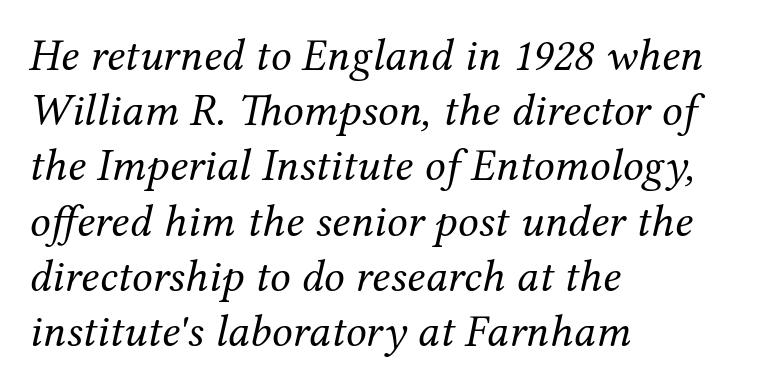
Q: Is the text bold? A: No.
Q: Is the text italic (slanted)? A: Yes, it leans right by about 12 degrees.
Q: Is the typeface a serif or a sans-serif typeface? A: Serif.
Q: Is the text underlined? A: No.
Q: How is the paragraph aligned? A: Left-aligned.
Q: Is the spacing between letters normal or unusually wide? A: Normal.
Q: Width (condensed, normal, or wide)? A: Normal.
Q: Stroke contrast? A: Medium.
Q: x-height? A: Medium.
Q: Monospaced? A: No.
